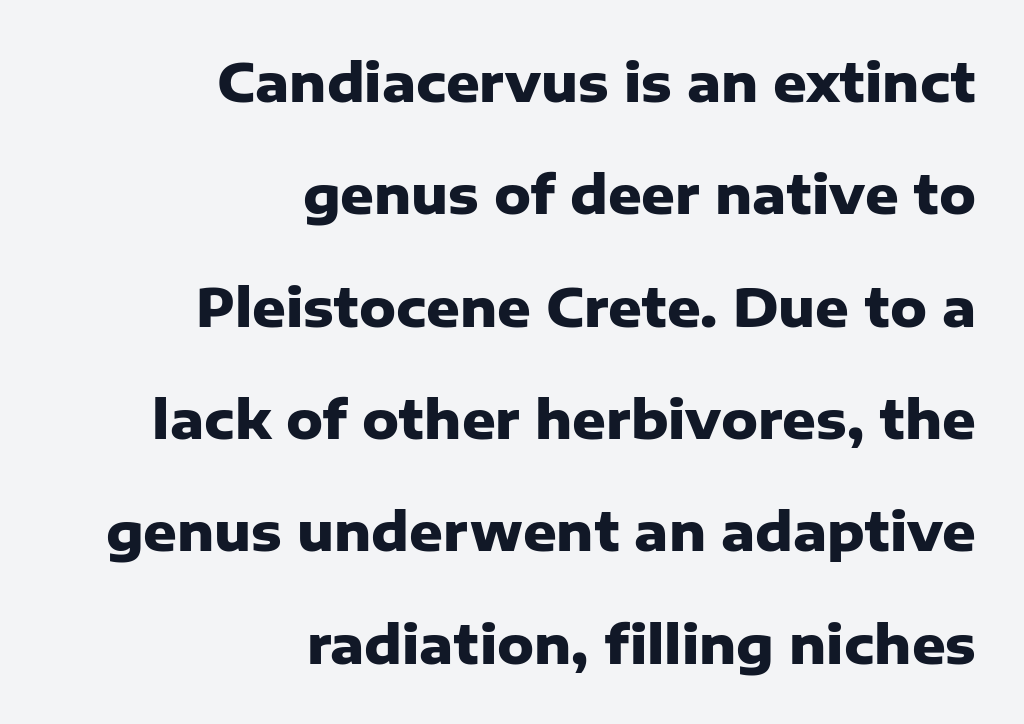
{"serif": "no", "italic": "no", "bold": "yes", "weight": "heavy", "width": "normal", "stroke_contrast": "low", "x_height": "medium", "monospaced": "no", "underline": "no", "align": "right", "line_spacing": "loose", "line_spacing_ratio": 2.16, "letter_spacing": "normal", "letter_spacing_em": 0.0, "glyph_px": 52}
